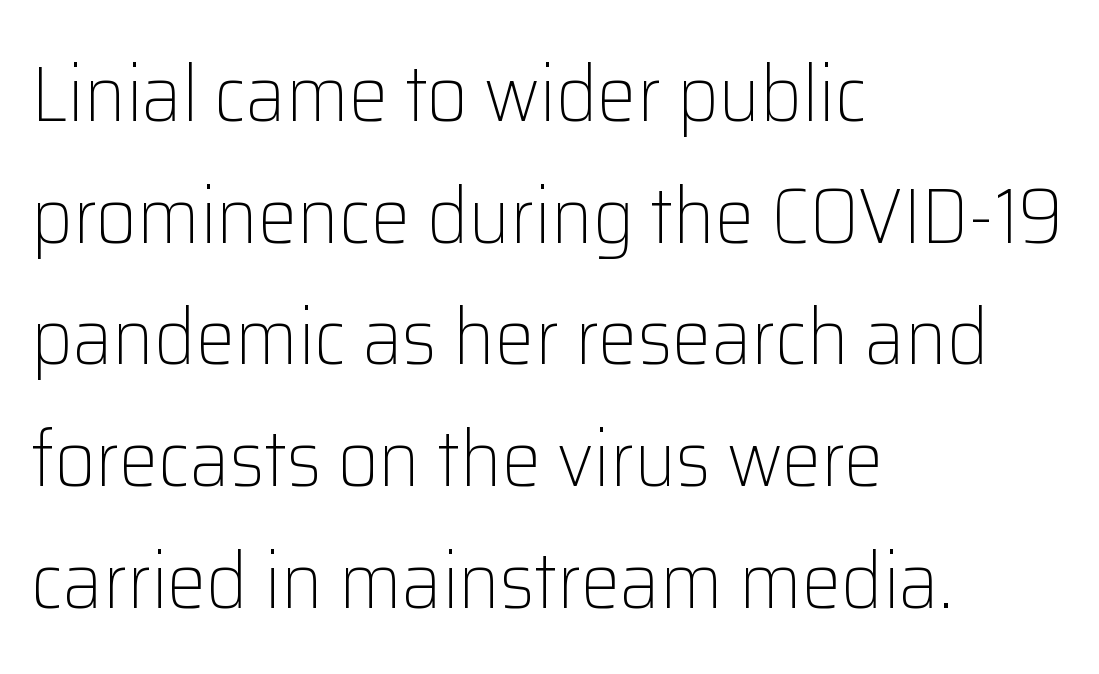
{"serif": "no", "italic": "no", "bold": "no", "weight": "light", "width": "normal", "stroke_contrast": "low", "x_height": "medium", "monospaced": "no", "underline": "no", "align": "left", "line_spacing": "normal", "line_spacing_ratio": 1.54, "letter_spacing": "normal", "letter_spacing_em": 0.0, "glyph_px": 79}
